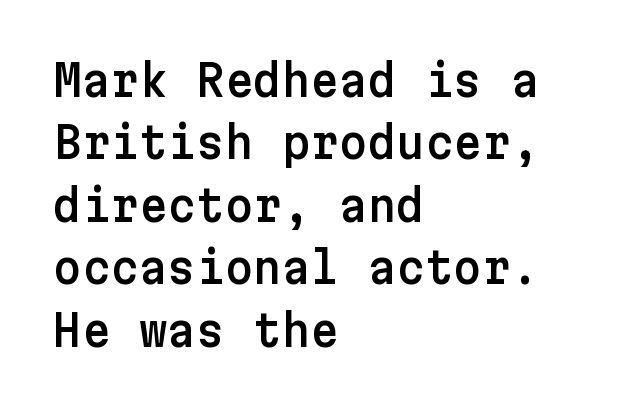
{"serif": "no", "italic": "no", "width": "normal", "stroke_contrast": "low", "x_height": "medium", "underline": "no", "align": "left", "line_spacing": "normal", "line_spacing_ratio": 1.42, "letter_spacing": "normal", "letter_spacing_em": 0.0, "glyph_px": 44}
